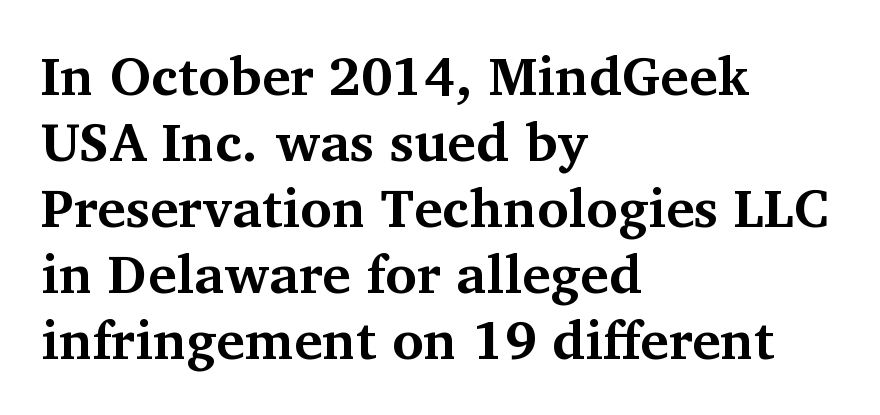
{"serif": "yes", "italic": "no", "bold": "yes", "weight": "bold", "width": "normal", "stroke_contrast": "medium", "x_height": "medium", "monospaced": "no", "underline": "no", "align": "left", "line_spacing_ratio": 1.22, "letter_spacing": "normal", "letter_spacing_em": 0.0, "glyph_px": 54}
